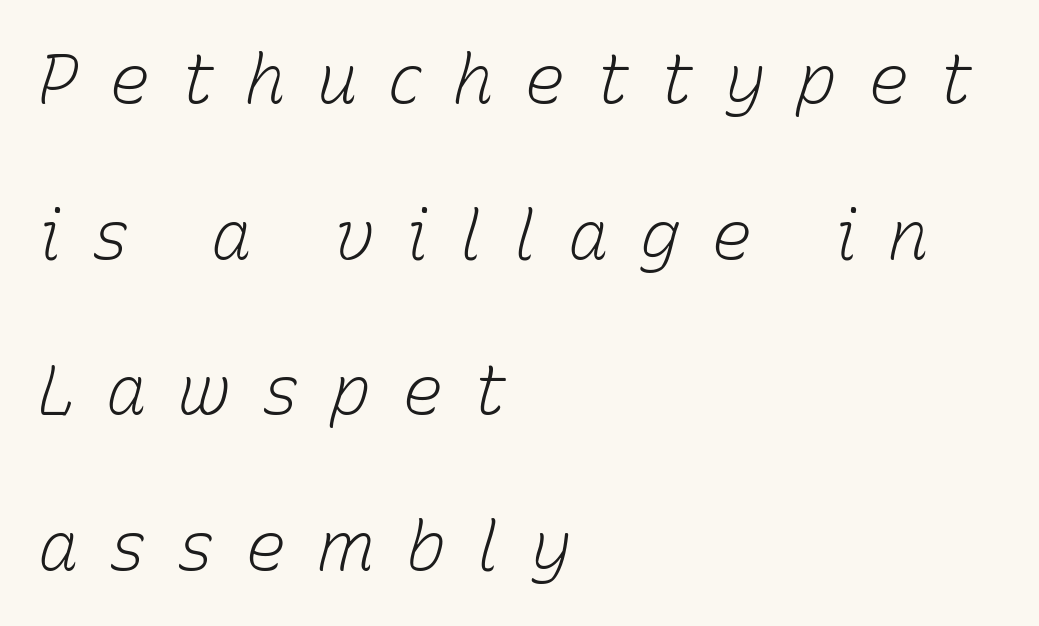
The image shows 68 px light type, italic (leaning right); set left-aligned, loose line spacing (2.29x), unusually wide letter spacing (+0.45 em), not underlined; low stroke contrast and a medium x-height.
